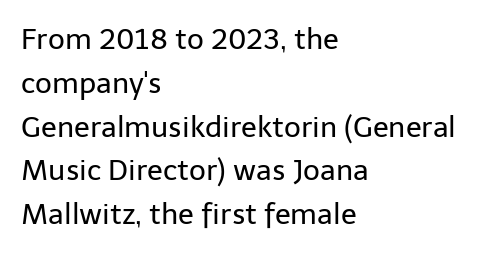
Q: Is the text bold? A: No.
Q: Is the text italic (slanted)? A: No, it is upright.
Q: Is the typeface a serif or a sans-serif typeface? A: Sans-serif.
Q: Is the text underlined? A: No.
Q: How is the paragraph aligned? A: Left-aligned.
Q: Is the spacing between letters normal or unusually wide? A: Normal.
Q: Is the spacing between lines tight, normal or loose? A: Normal.
Q: Width (condensed, normal, or wide)? A: Normal.
Q: Stroke contrast? A: Low.
Q: x-height? A: Medium.
Q: Monospaced? A: No.
